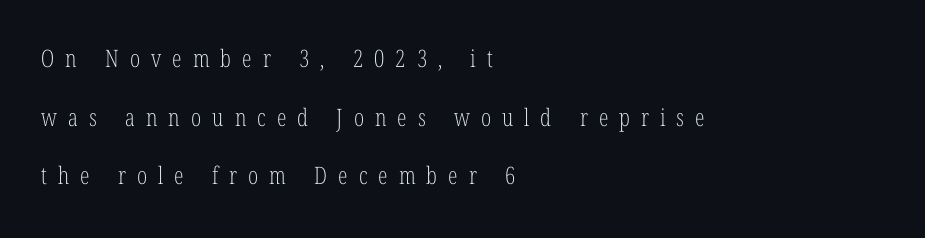
The image shows 24 px text type, upright; set left-aligned, loose line spacing (2.44x), unusually wide letter spacing (+0.46 em), not underlined.
